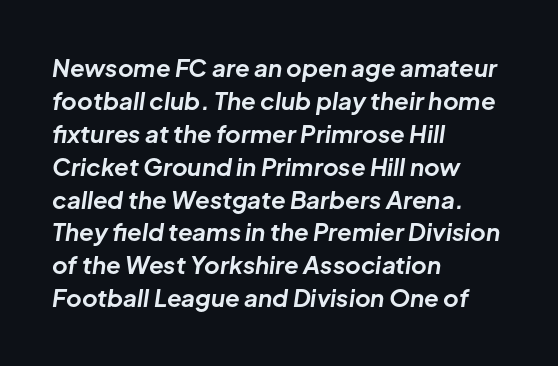
{"italic": "yes", "lean": "right", "slant_degrees": 8, "bold": "yes", "underline": "no", "align": "left", "line_spacing": "normal", "line_spacing_ratio": 1.37, "letter_spacing": "normal", "letter_spacing_em": 0.0, "glyph_px": 24}
